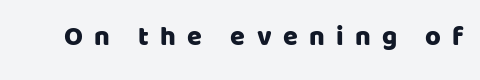
{"italic": "no", "underline": "no", "letter_spacing": "wide", "letter_spacing_em": 0.42, "glyph_px": 27}
